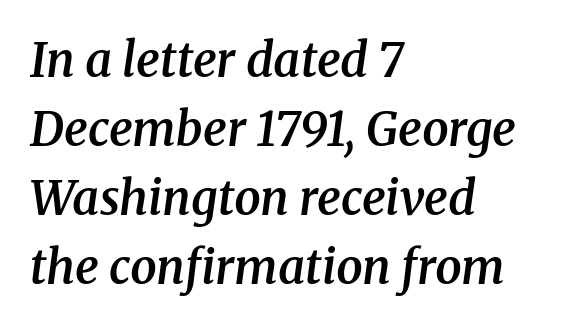
{"serif": "yes", "italic": "yes", "lean": "right", "slant_degrees": 8, "bold": "semi", "weight": "semibold", "width": "normal", "stroke_contrast": "medium", "x_height": "medium", "monospaced": "no", "underline": "no", "align": "left", "line_spacing": "normal", "line_spacing_ratio": 1.47, "letter_spacing": "normal", "letter_spacing_em": 0.0, "glyph_px": 47}
